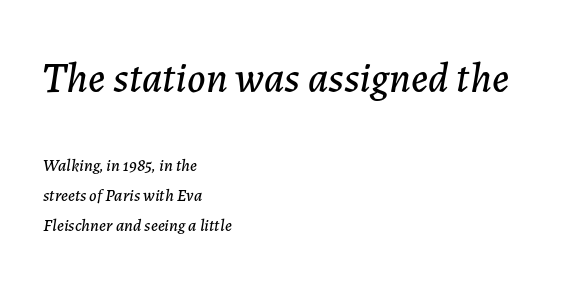
Q: Is the text italic (slanted)? A: Yes, it leans right by about 7 degrees.
Q: Is the text underlined? A: No.
Q: How is the paragraph aligned? A: Left-aligned.
Q: Is the spacing between letters normal or unusually wide? A: Normal.
Q: Which block of text is set in a larger size, the first (top) or the second (bottom)? A: The first (top) one.
Q: Width (condensed, normal, or wide)? A: Normal.
Q: Stroke contrast? A: Low.
Q: x-height? A: Medium.
Q: Monospaced? A: No.
